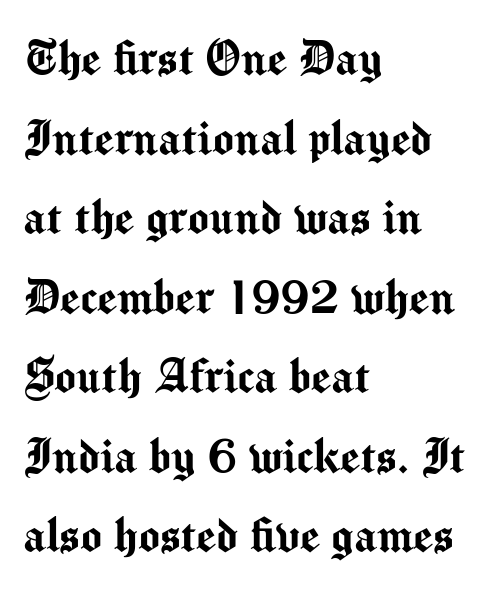
A typesetter would call this zero additional tracking. A typesetter would mark this as roman, not italic. The letters carry no serifs — their stems end cleanly without finishing strokes. Has an underline been added? It has not.
